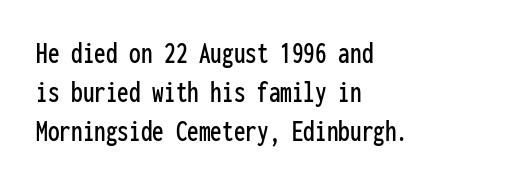
{"serif": "no", "italic": "no", "width": "condensed", "stroke_contrast": "low", "x_height": "medium", "monospaced": "yes", "underline": "no", "align": "left", "line_spacing": "normal", "line_spacing_ratio": 1.26, "letter_spacing": "normal", "letter_spacing_em": 0.0, "glyph_px": 31}
